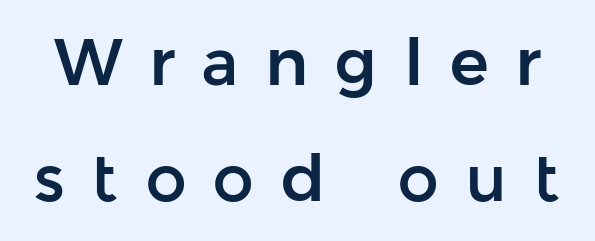
The image shows 65 px sans-serif type, upright; set line spacing 1.79x, unusually wide letter spacing (+0.41 em), not underlined; low stroke contrast and a medium x-height.
